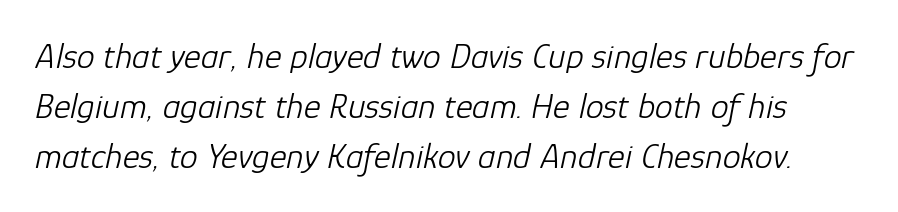
{"italic": "yes", "lean": "right", "slant_degrees": 12, "bold": "no", "weight": "light", "width": "normal", "stroke_contrast": "low", "x_height": "medium", "monospaced": "no", "underline": "no", "line_spacing": "normal", "line_spacing_ratio": 1.39, "letter_spacing": "normal", "letter_spacing_em": 0.0, "glyph_px": 36}
